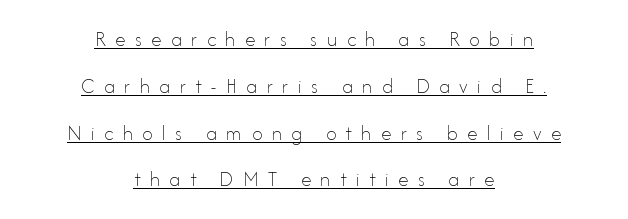
Q: Is the text bold? A: No.
Q: Is the text italic (slanted)? A: No, it is upright.
Q: Is the text underlined? A: Yes.
Q: How is the paragraph aligned? A: Centered.
Q: Is the spacing between letters normal or unusually wide? A: Unusually wide.
Q: Is the spacing between lines tight, normal or loose? A: Loose.
